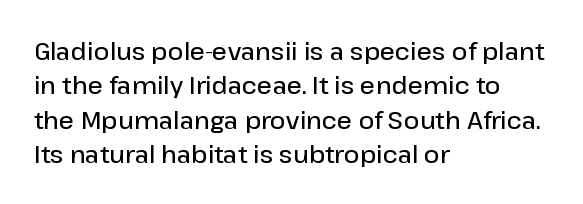
{"italic": "no", "bold": "semi", "underline": "no", "align": "left", "line_spacing": "normal", "line_spacing_ratio": 1.43, "letter_spacing": "normal", "letter_spacing_em": 0.0, "glyph_px": 24}
